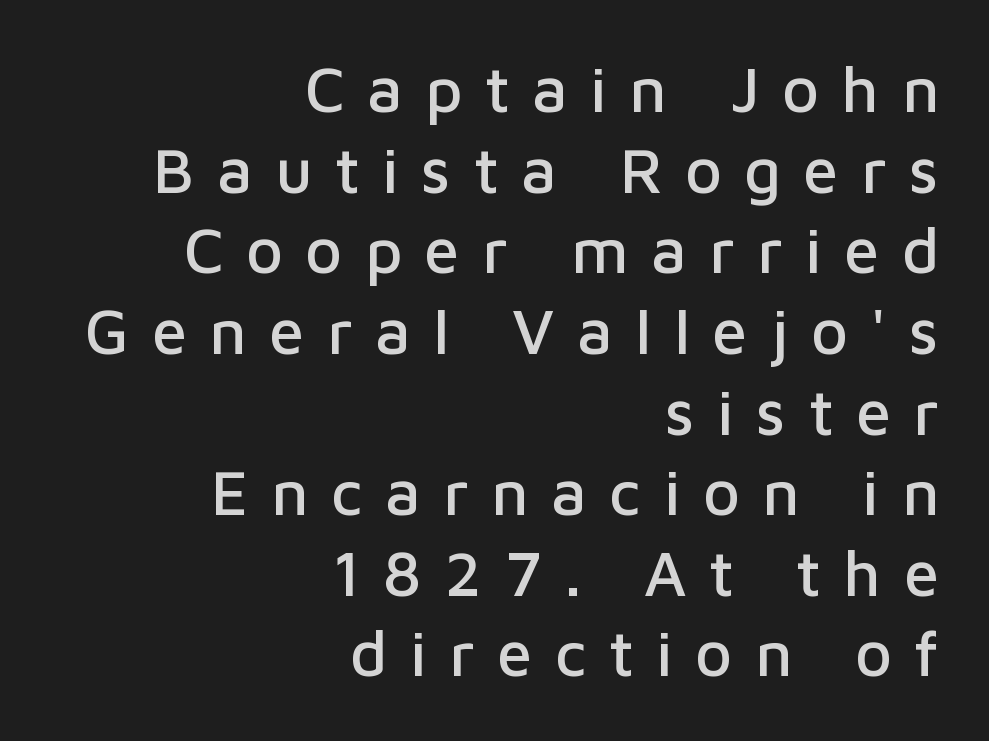
The image shows 64 px sans-serif type, upright; set right-aligned, normal line spacing (1.26x), unusually wide letter spacing (+0.35 em), not underlined; low stroke contrast and a medium x-height.
